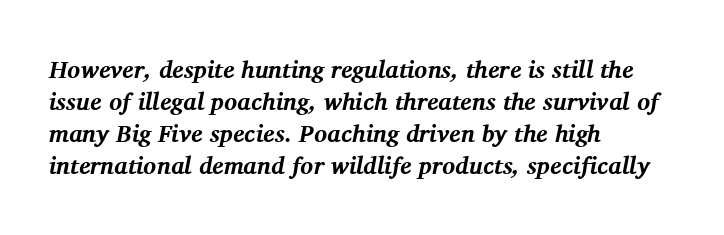
{"italic": "yes", "lean": "right", "slant_degrees": 11, "bold": "yes", "underline": "no", "align": "left", "line_spacing": "normal", "line_spacing_ratio": 1.34, "letter_spacing": "normal", "letter_spacing_em": 0.0, "glyph_px": 24}
